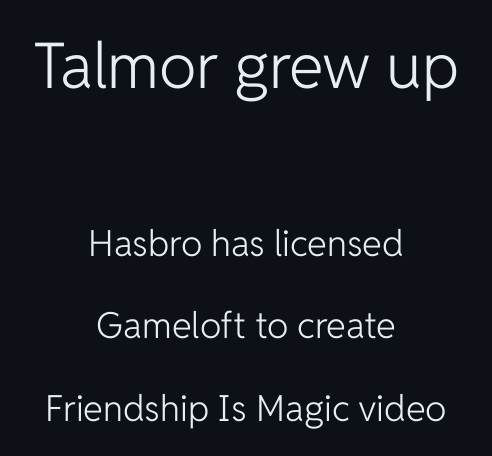
These lines are rendered in a variable-pitch font. You could call the tracking neutral — neither tight nor loose. The font's upright variant was chosen for this text. Serifs: no, the terminals of the letterforms are clean.
